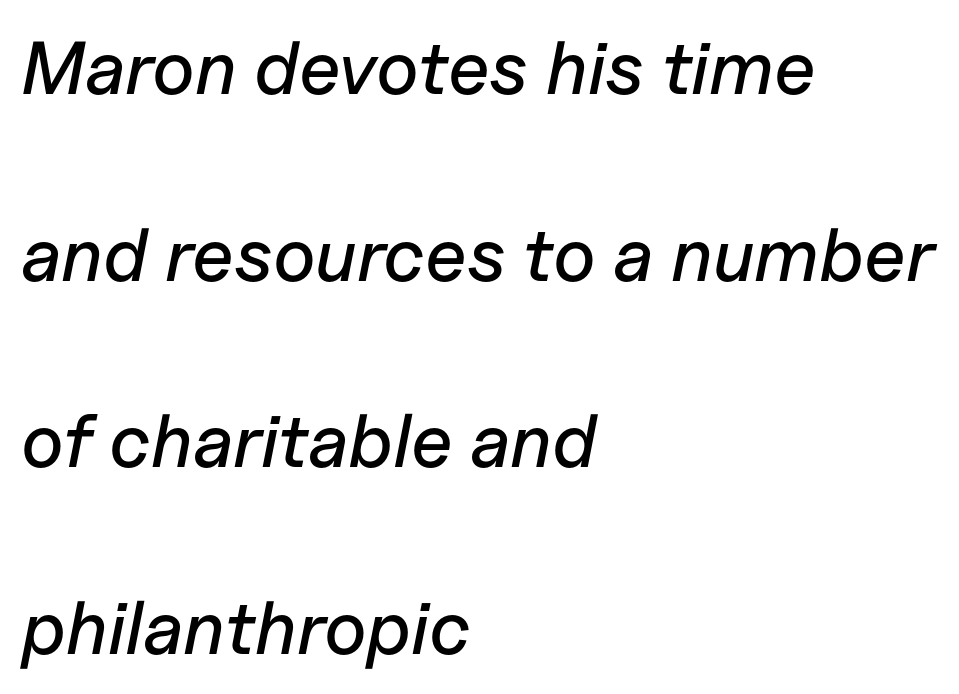
{"italic": "yes", "lean": "right", "slant_degrees": 11, "width": "normal", "stroke_contrast": "low", "x_height": "medium", "monospaced": "no", "underline": "no", "align": "left", "line_spacing": "loose", "line_spacing_ratio": 2.49, "letter_spacing": "normal", "letter_spacing_em": 0.0, "glyph_px": 75}
